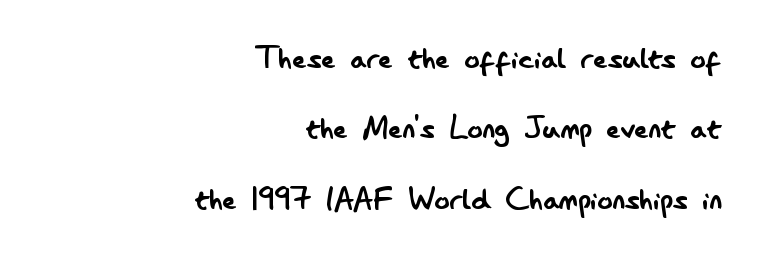
The image shows 38 px regular-weight, condensed sans-serif type, upright; set right-aligned, line spacing 1.85x, normal letter spacing, not underlined; low stroke contrast and a small x-height.
